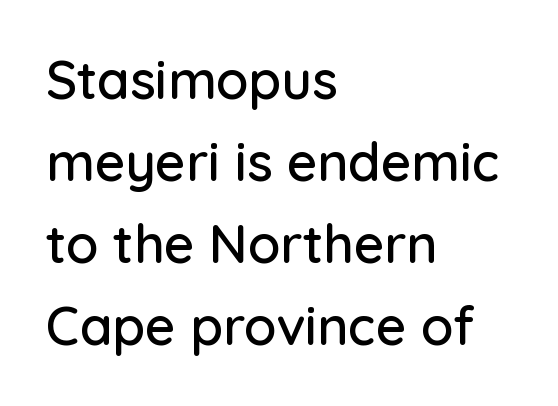
The passage shown is typed in a proportional face where columns would drift. Posture: upright roman. Descenders hang freely into open space. The rendering anchors every line to the left-hand side. Regarding serifs, this sample does without them.
